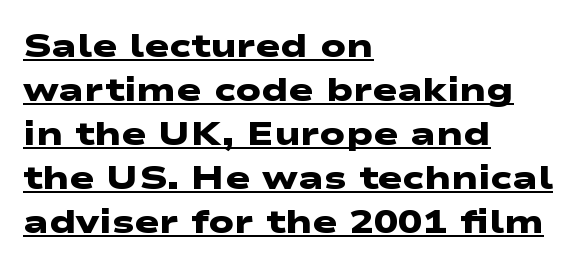
Q: Is the text bold? A: Yes.
Q: Is the typeface a serif or a sans-serif typeface? A: Sans-serif.
Q: Is the text underlined? A: Yes.
Q: How is the paragraph aligned? A: Left-aligned.
Q: Is the spacing between letters normal or unusually wide? A: Normal.
Q: Is the spacing between lines tight, normal or loose? A: Normal.
Q: Width (condensed, normal, or wide)? A: Wide.
Q: Stroke contrast? A: Low.
Q: x-height? A: Medium.
Q: Monospaced? A: No.
